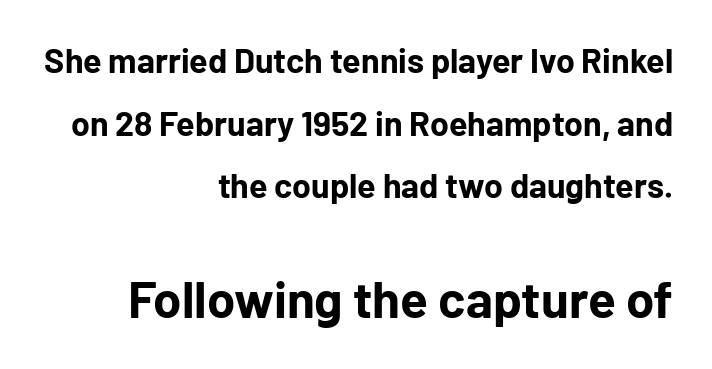
Q: Is the text bold? A: Yes.
Q: Is the text italic (slanted)? A: No, it is upright.
Q: Is the typeface a serif or a sans-serif typeface? A: Sans-serif.
Q: Is the text underlined? A: No.
Q: How is the paragraph aligned? A: Right-aligned.
Q: Is the spacing between letters normal or unusually wide? A: Normal.
Q: Which block of text is set in a larger size, the first (top) or the second (bottom)? A: The second (bottom) one.
Q: Width (condensed, normal, or wide)? A: Normal.
Q: Stroke contrast? A: Low.
Q: x-height? A: Medium.
Q: Monospaced? A: No.
